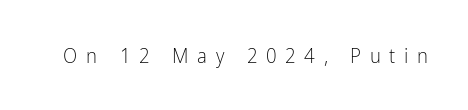
Do the letters lean? They stand straight. The type is letterspaced generously, with wide tracking. This rendering features lettering with no underline. Compared with a typical body face, this is equally light or lighter still.
